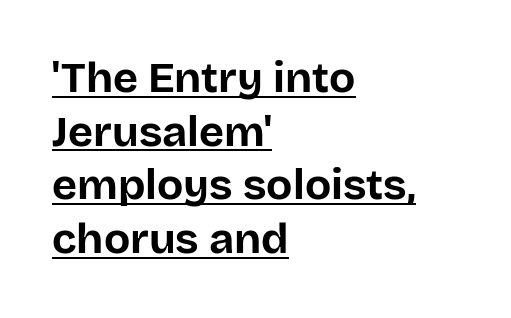
{"serif": "no", "italic": "no", "bold": "yes", "weight": "bold", "width": "normal", "stroke_contrast": "low", "x_height": "large", "monospaced": "no", "underline": "yes", "align": "left", "line_spacing": "normal", "line_spacing_ratio": 1.25, "letter_spacing": "normal", "letter_spacing_em": 0.0, "glyph_px": 43}
